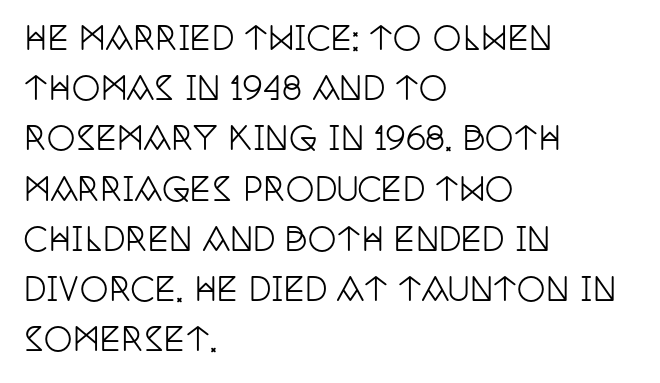
Summary of vertical rhythm: regular, with standard interline spacing. Is the letter spacing exaggerated? No — it looks like the ordinary default. Teacher's note: observe the even left margin — that is flush-left alignment. These lines were composed using upright roman letters. Quick note: underline off.
